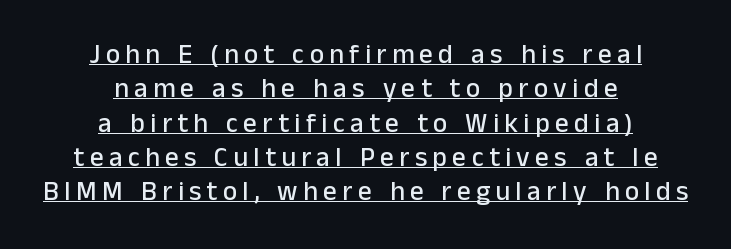
This block has exactly the height ordinary leading produces. Where is the straight margin? There isn't one; the lines are centered. Underlining? Definitely there. Loose tracking; the words dissolve into strings of separated letters. The typography opts for an upright posture over an oblique one.
